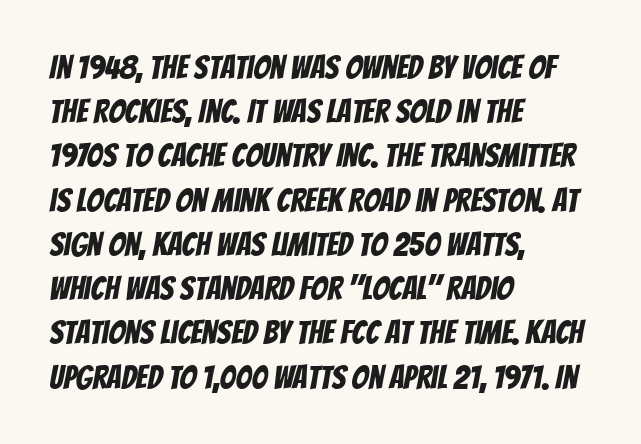
Compared with typical paragraphs, the rows here are spaced about the same. Varying glyph widths throughout — classic text-font behaviour. Does the type have serifs? No, each stem ends abruptly. The typesetter chose a ragged-right arrangement here. You could call the tracking neutral — neither tight nor loose.
